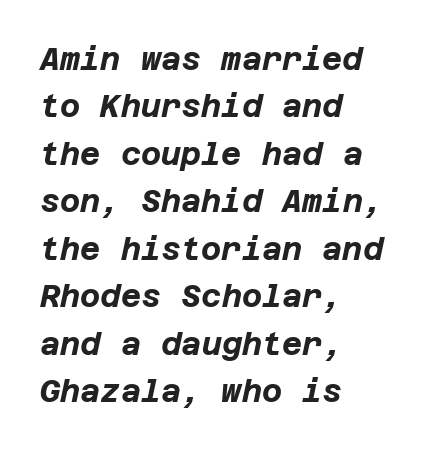
The image shows 31 px bold type, italic (leaning right); set left-aligned, normal line spacing (1.53x), normal letter spacing, not underlined; low stroke contrast and a large x-height.
